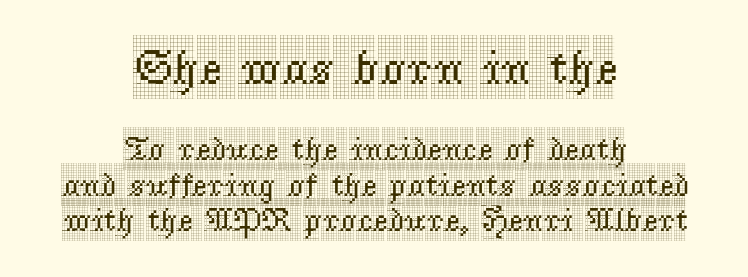
The image shows 49 px condensed serif type, upright; set centered, tight line spacing (1.08x), normal letter spacing, not underlined; the first (top) block is 1.48x larger; a large x-height.
